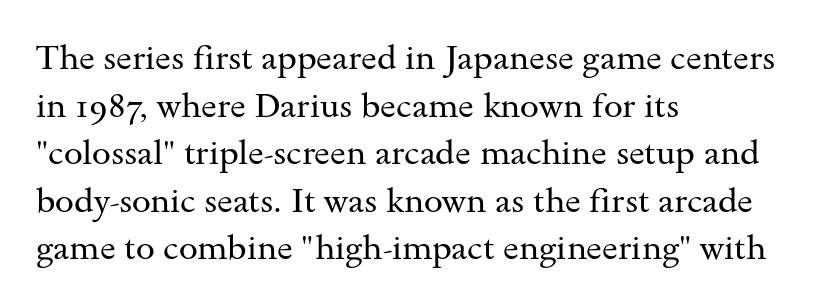
The image shows 34 px regular-weight, wide serif type, upright; set left-aligned, normal line spacing (1.4x), normal letter spacing, not underlined; medium stroke contrast and a small x-height.
